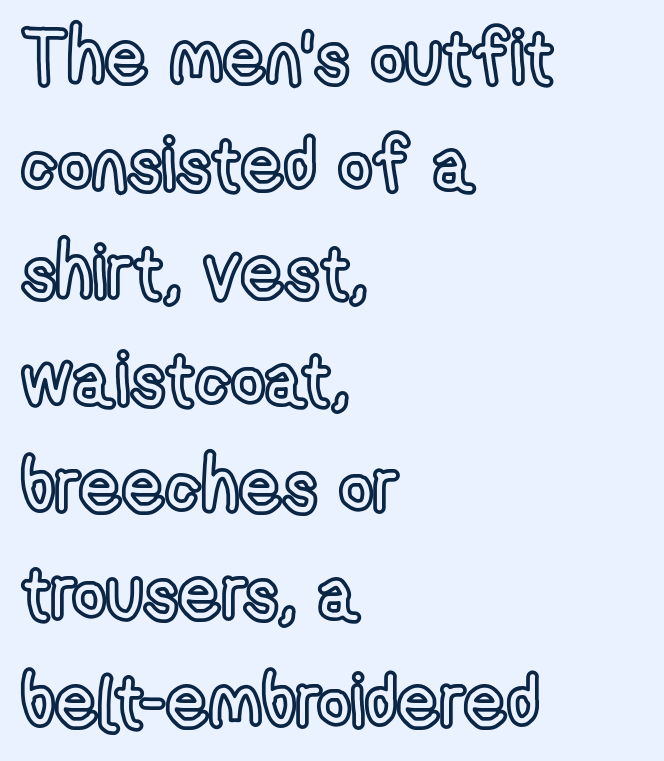
Q: Is the text italic (slanted)? A: No, it is upright.
Q: Is the text underlined? A: No.
Q: How is the paragraph aligned? A: Left-aligned.
Q: Is the spacing between letters normal or unusually wide? A: Normal.
Q: Is the spacing between lines tight, normal or loose? A: Normal.
Q: Width (condensed, normal, or wide)? A: Condensed.
Q: x-height? A: Medium.
Q: Monospaced? A: No.
